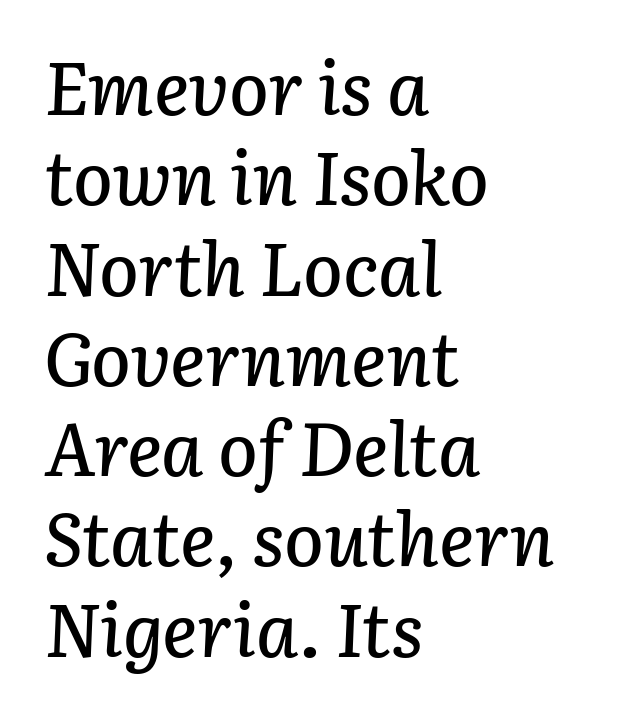
Q: Is the text italic (slanted)? A: Yes, it leans right by about 3 degrees.
Q: Is the text underlined? A: No.
Q: How is the paragraph aligned? A: Left-aligned.
Q: Is the spacing between letters normal or unusually wide? A: Normal.
Q: Width (condensed, normal, or wide)? A: Normal.
Q: Stroke contrast? A: Low.
Q: x-height? A: Medium.
Q: Monospaced? A: No.
